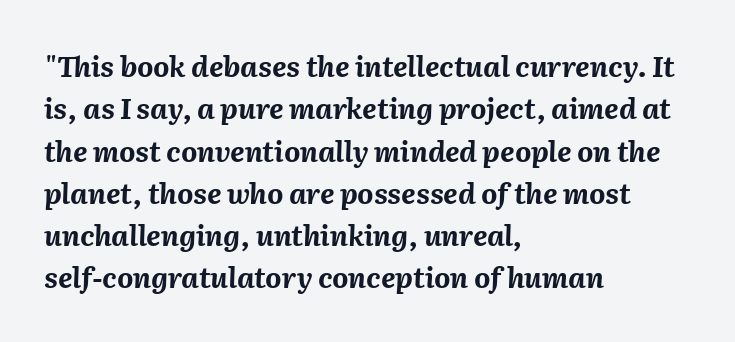
The image shows 28 px bold type, italic (leaning right); set left-aligned, normal line spacing (1.51x), normal letter spacing, not underlined; medium stroke contrast and a medium x-height.
